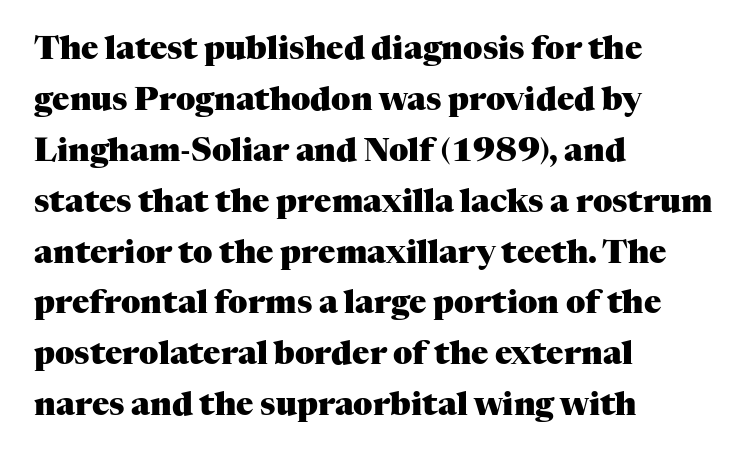
Q: Is the text bold? A: Yes.
Q: Is the text italic (slanted)? A: No, it is upright.
Q: Is the typeface a serif or a sans-serif typeface? A: Serif.
Q: Is the text underlined? A: No.
Q: How is the paragraph aligned? A: Left-aligned.
Q: Is the spacing between letters normal or unusually wide? A: Normal.
Q: Is the spacing between lines tight, normal or loose? A: Normal.
Q: Width (condensed, normal, or wide)? A: Normal.
Q: Stroke contrast? A: Medium.
Q: x-height? A: Medium.
Q: Monospaced? A: No.
